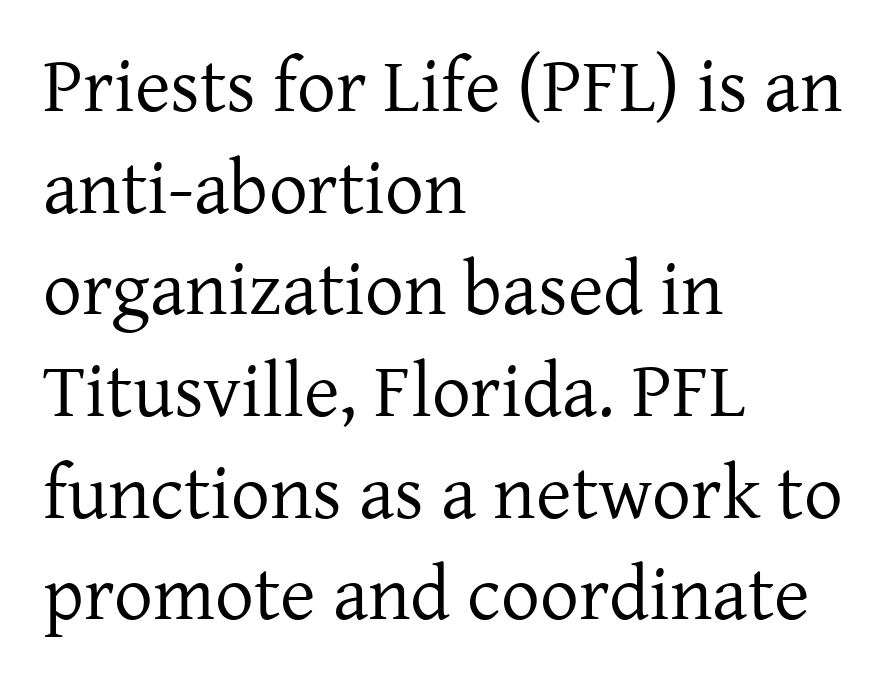
The image shows 77 px regular-weight serif type, upright; set left-aligned, normal line spacing (1.32x), normal letter spacing, not underlined; low stroke contrast and a medium x-height.
